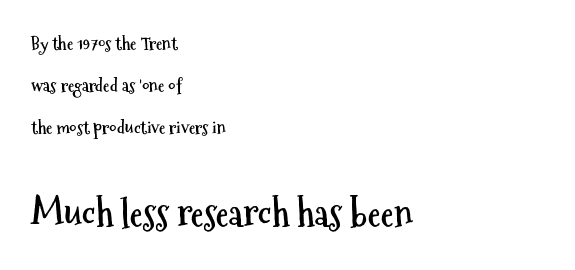
The image shows 37 px semibold, condensed sans-serif type, upright; set left-aligned, loose line spacing (2.34x), normal letter spacing, not underlined; the second (bottom) block is 2.06x larger; medium stroke contrast and a medium x-height.
